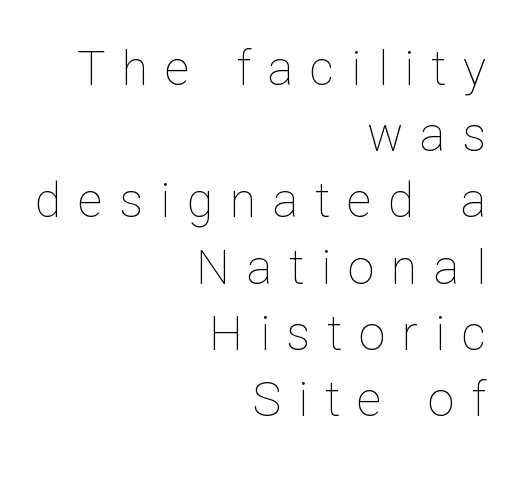
Q: Is the text bold? A: No.
Q: Is the text italic (slanted)? A: No, it is upright.
Q: Is the text underlined? A: No.
Q: How is the paragraph aligned? A: Right-aligned.
Q: Is the spacing between letters normal or unusually wide? A: Unusually wide.
Q: Is the spacing between lines tight, normal or loose? A: Normal.
Q: Width (condensed, normal, or wide)? A: Normal.
Q: Stroke contrast? A: Low.
Q: x-height? A: Medium.
Q: Monospaced? A: No.
